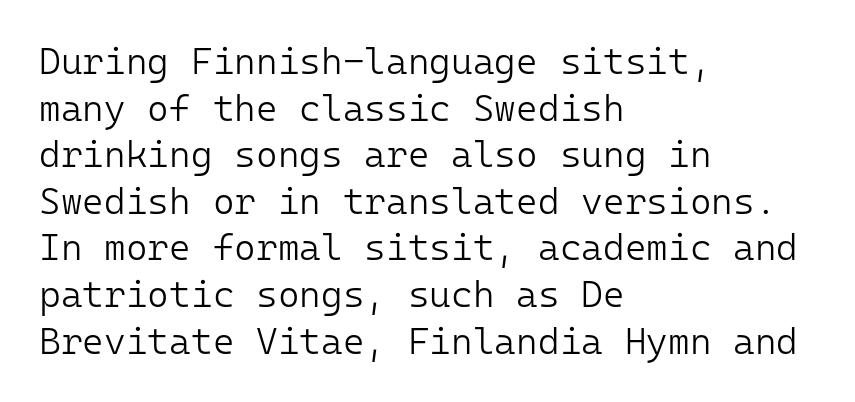
Is the type heavy? It reads as light-to-regular instead. Characters follow at the spacing the type designer built in. The rendering uses typewriter-style spacing with identical character cells. Every stem runs plumb, perpendicular to the baseline.
